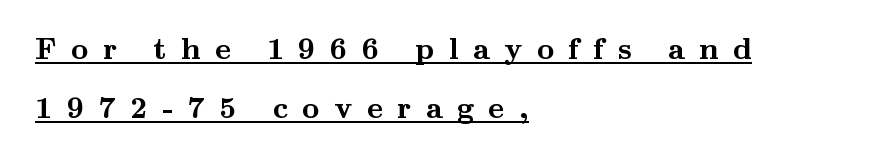
The image shows 30 px semibold, wide serif type, upright; set left-aligned, loose line spacing (1.96x), unusually wide letter spacing (+0.48 em), underlined; medium stroke contrast and a small x-height.
